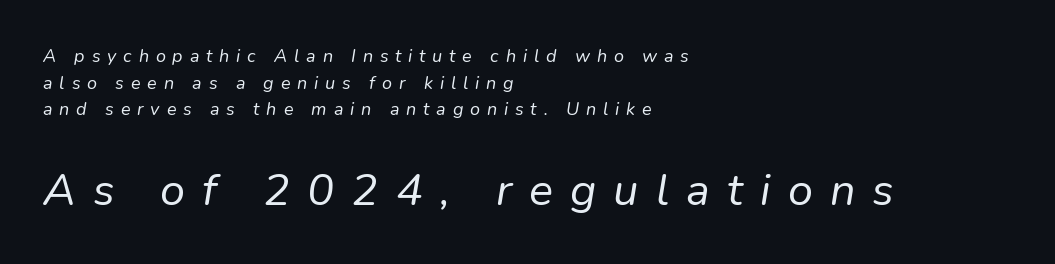
The words here are not underlined. Short and long lines alike share a common starting point at left. Do the characters align in a grid? No, the font is proportional. Honestly, the letter spacing is so wide it's the main thing you notice. It's the slanting kind of type. The rendering enlarges the type as you move from the upper chunk to the lower.
